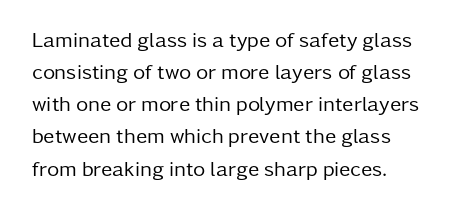
The image shows 21 px text type, upright; set normal line spacing (1.53x), normal letter spacing, not underlined.
